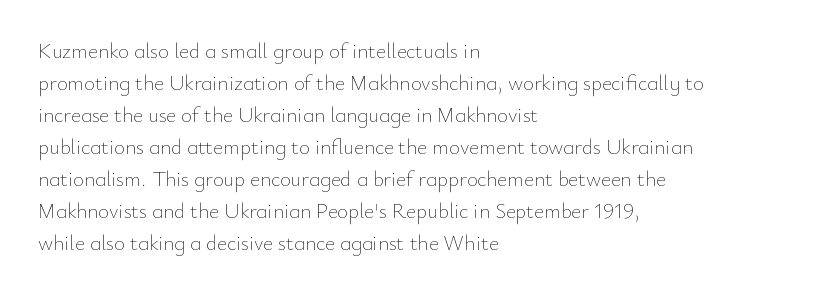
{"italic": "no", "bold": "no", "underline": "no", "align": "left", "line_spacing": "normal", "line_spacing_ratio": 1.52, "letter_spacing": "normal", "letter_spacing_em": 0.0, "glyph_px": 21}
